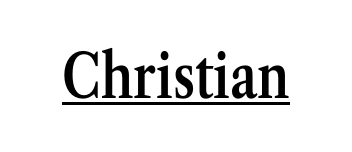
The image shows 61 px semibold, condensed serif type, upright; set normal letter spacing, underlined; medium stroke contrast and a medium x-height.
